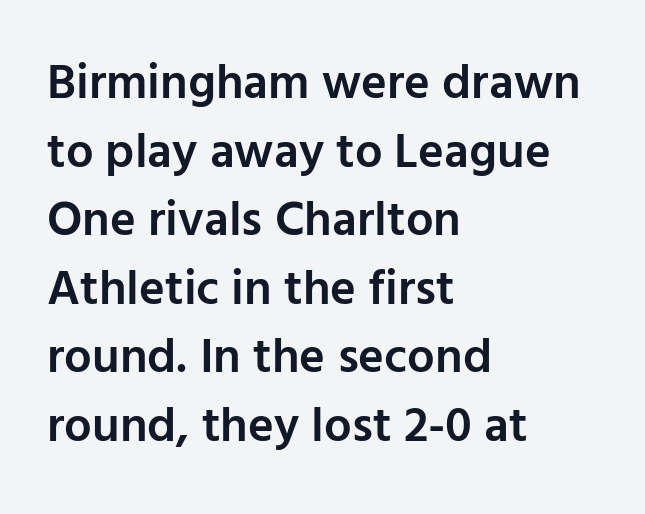
{"serif": "no", "italic": "no", "bold": "semi", "weight": "semibold", "width": "normal", "stroke_contrast": "low", "x_height": "medium", "monospaced": "no", "underline": "no", "align": "left", "line_spacing": "normal", "line_spacing_ratio": 1.4, "letter_spacing": "normal", "letter_spacing_em": 0.0, "glyph_px": 49}
